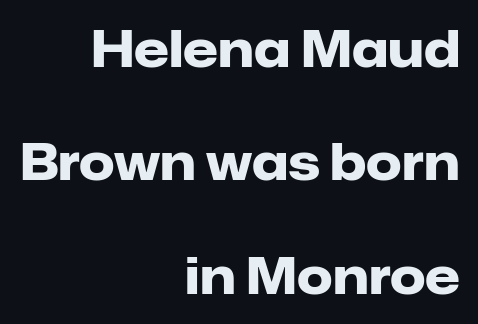
{"serif": "no", "italic": "no", "bold": "yes", "weight": "heavy", "width": "normal", "stroke_contrast": "low", "x_height": "medium", "monospaced": "no", "underline": "no", "align": "right", "line_spacing": "loose", "line_spacing_ratio": 2.27, "letter_spacing": "normal", "letter_spacing_em": 0.0, "glyph_px": 50}
